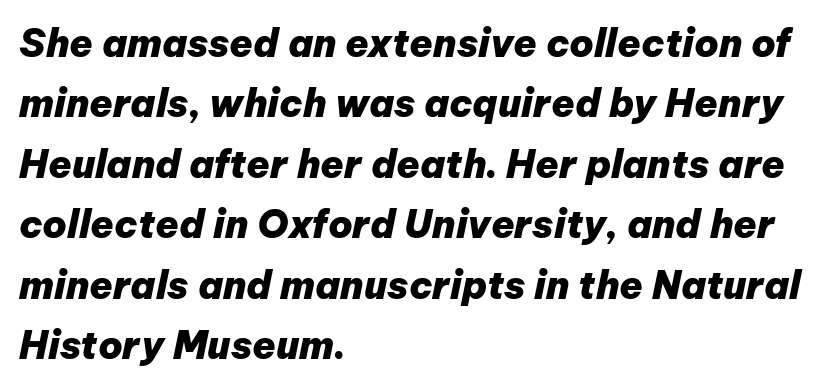
Q: Is the text bold? A: Yes.
Q: Is the text italic (slanted)? A: Yes, it leans right by about 12 degrees.
Q: Is the text underlined? A: No.
Q: How is the paragraph aligned? A: Left-aligned.
Q: Is the spacing between letters normal or unusually wide? A: Normal.
Q: Is the spacing between lines tight, normal or loose? A: Normal.
Q: Width (condensed, normal, or wide)? A: Normal.
Q: Stroke contrast? A: Low.
Q: x-height? A: Medium.
Q: Monospaced? A: No.
